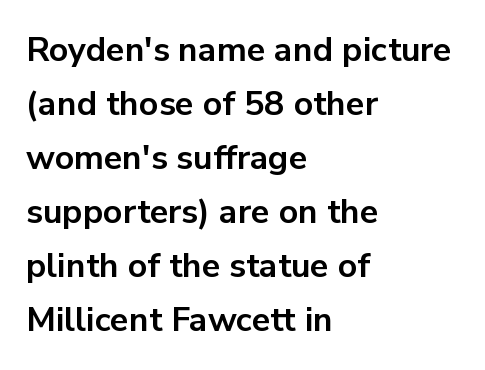
Q: Is the text bold? A: Yes.
Q: Is the text italic (slanted)? A: No, it is upright.
Q: Is the typeface a serif or a sans-serif typeface? A: Sans-serif.
Q: Is the text underlined? A: No.
Q: How is the paragraph aligned? A: Left-aligned.
Q: Is the spacing between letters normal or unusually wide? A: Normal.
Q: Is the spacing between lines tight, normal or loose? A: Normal.
Q: Width (condensed, normal, or wide)? A: Normal.
Q: Stroke contrast? A: Low.
Q: x-height? A: Medium.
Q: Monospaced? A: No.
